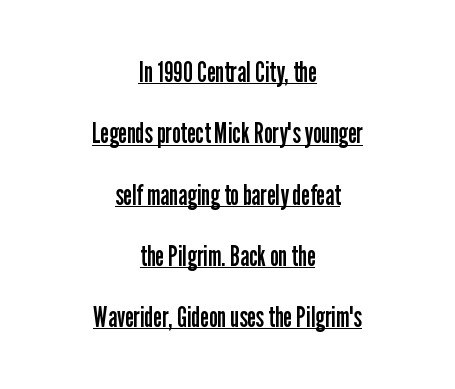
Has an underline been added? It has. The glyphs in this specimen are sans serif. Reading down the block, each line starts at a different indent, mirrored at its end. It's the straight-up-and-down kind of type. Baseline-to-baseline distance is far greater than the letter height.
